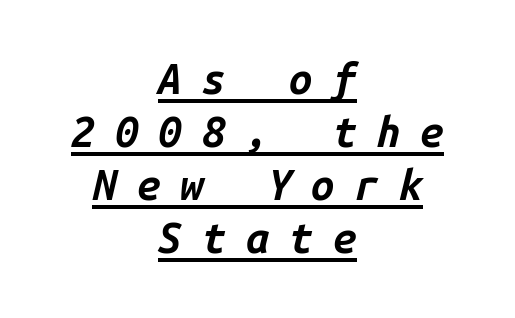
There's an unmistakable incline to the writing here. These characters rest on top of a visible drawn line. Typeset on center — no edge is straight. The passage shown stacks its lines at a standard gap. How heavy is the stroke? Heavy — this is a bold.
